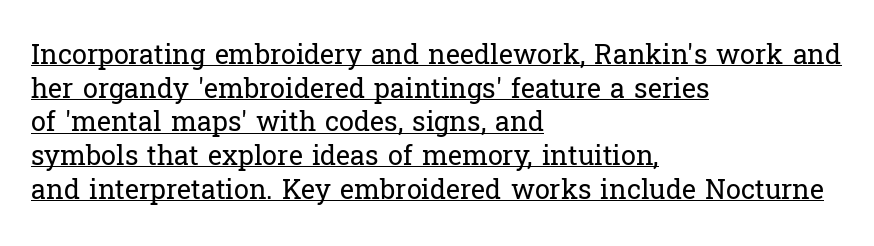
Q: Is the text bold? A: No.
Q: Is the text italic (slanted)? A: No, it is upright.
Q: Is the text underlined? A: Yes.
Q: How is the paragraph aligned? A: Left-aligned.
Q: Is the spacing between letters normal or unusually wide? A: Normal.
Q: Is the spacing between lines tight, normal or loose? A: Normal.
